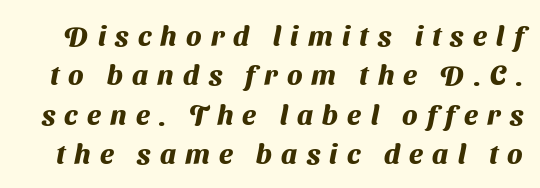
Q: Is the text bold? A: Yes.
Q: Is the typeface a serif or a sans-serif typeface? A: Sans-serif.
Q: Is the text underlined? A: No.
Q: Is the spacing between letters normal or unusually wide? A: Unusually wide.
Q: Is the spacing between lines tight, normal or loose? A: Normal.
Q: Width (condensed, normal, or wide)? A: Normal.
Q: Stroke contrast? A: Medium.
Q: x-height? A: Medium.
Q: Monospaced? A: No.
